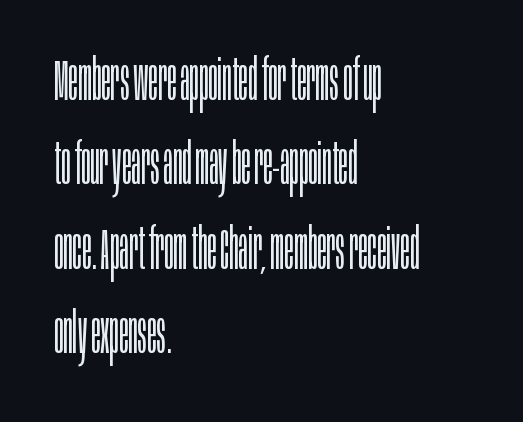
{"serif": "no", "italic": "no", "bold": "no", "weight": "light", "width": "condensed", "stroke_contrast": "low", "x_height": "large", "monospaced": "no", "underline": "no", "align": "left", "line_spacing": "normal", "line_spacing_ratio": 1.48, "letter_spacing": "normal", "letter_spacing_em": 0.0, "glyph_px": 57}
